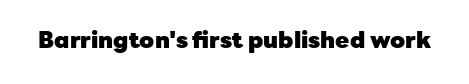
Notice how thick the strokes are: this is what a full bold looks like. In terms of letterspacing, this is plain default setting. The specimen omits any rule beneath the text block's lines. The lettering stays uniformly vertical, giving the passage a roman look.
